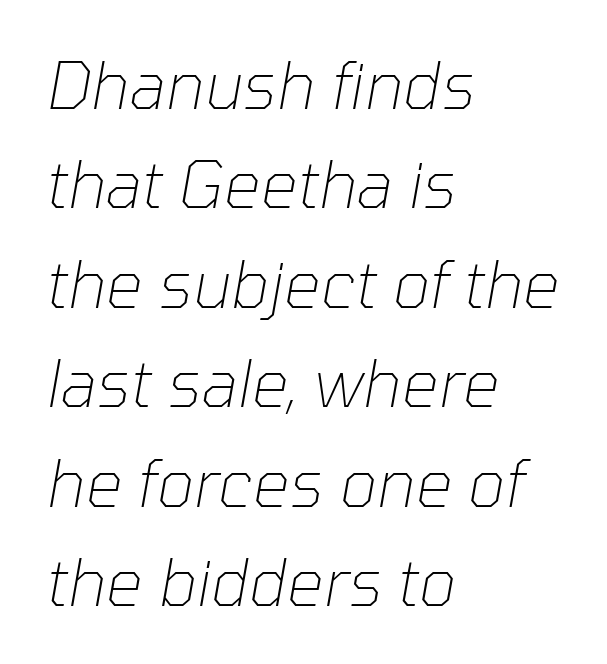
The image shows 65 px thin type, italic (leaning right); set left-aligned, normal line spacing (1.53x), normal letter spacing, not underlined; low stroke contrast and a medium x-height.
